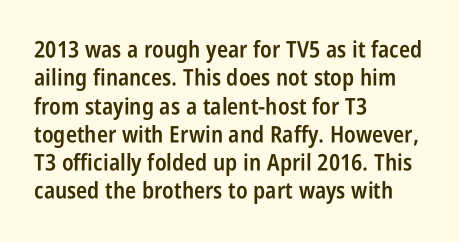
Is the letter spacing exaggerated? No — it looks like the ordinary default. Do the letters lean? They stand straight. Is the type bold? Partly — it's a semibold, heavier than regular but not fully bold. Lines of text with bare space underneath. The text block is weighted toward the left margin, trailing off unevenly rightward.
